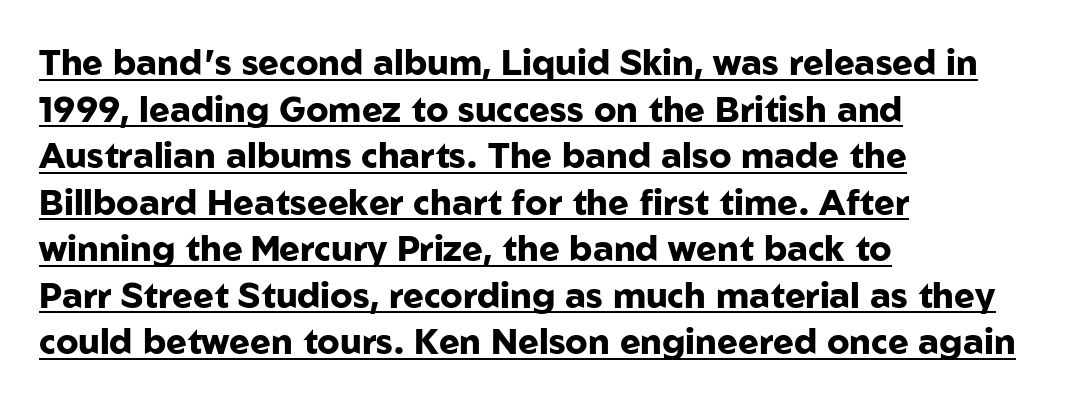
Q: Is the text bold? A: Yes.
Q: Is the text italic (slanted)? A: No, it is upright.
Q: Is the typeface a serif or a sans-serif typeface? A: Sans-serif.
Q: Is the text underlined? A: Yes.
Q: How is the paragraph aligned? A: Left-aligned.
Q: Is the spacing between letters normal or unusually wide? A: Normal.
Q: Is the spacing between lines tight, normal or loose? A: Normal.
Q: Width (condensed, normal, or wide)? A: Normal.
Q: Stroke contrast? A: Low.
Q: x-height? A: Medium.
Q: Monospaced? A: No.
